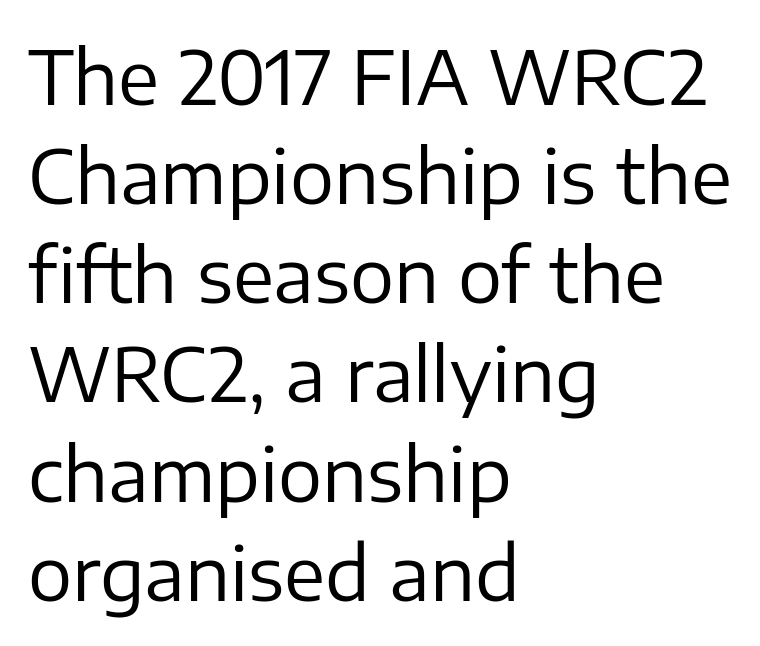
Decoration check: the copy has no underline. Each new line begins a customary step beneath the previous one. Glyph-to-glyph distance matches everyday printed text. Layout note: lines flush left. The face used here is a sans, in the tradition of grotesques and geometrics.
